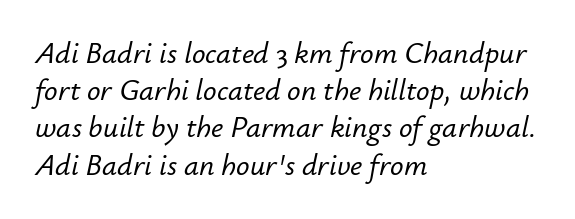
The image shows 30 px text type, italic (leaning right); set left-aligned, line spacing 1.24x, normal letter spacing, not underlined; low stroke contrast and a small x-height.
